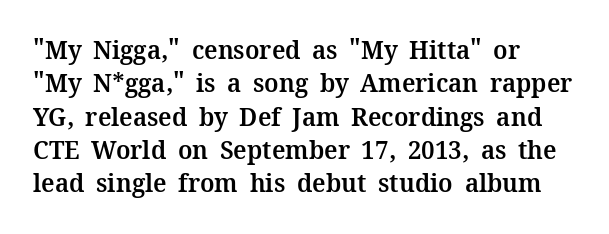
{"italic": "no", "bold": "semi", "underline": "no", "align": "left", "line_spacing": "normal", "line_spacing_ratio": 1.28, "letter_spacing": "normal", "letter_spacing_em": 0.0, "glyph_px": 26}
